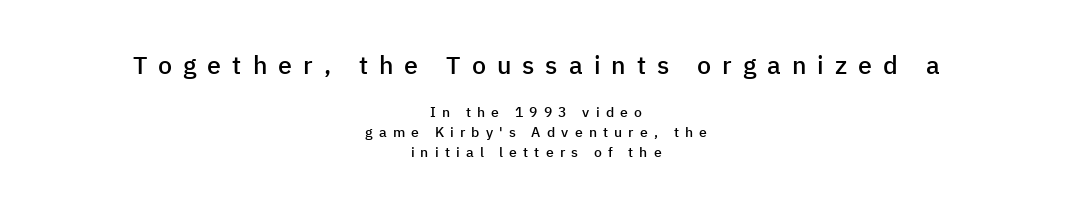
Q: Is the text bold? A: Semi-bold.
Q: Is the text italic (slanted)? A: No, it is upright.
Q: Is the text underlined? A: No.
Q: How is the paragraph aligned? A: Centered.
Q: Is the spacing between letters normal or unusually wide? A: Unusually wide.
Q: Is the spacing between lines tight, normal or loose? A: Normal.
Q: Which block of text is set in a larger size, the first (top) or the second (bottom)? A: The first (top) one.
